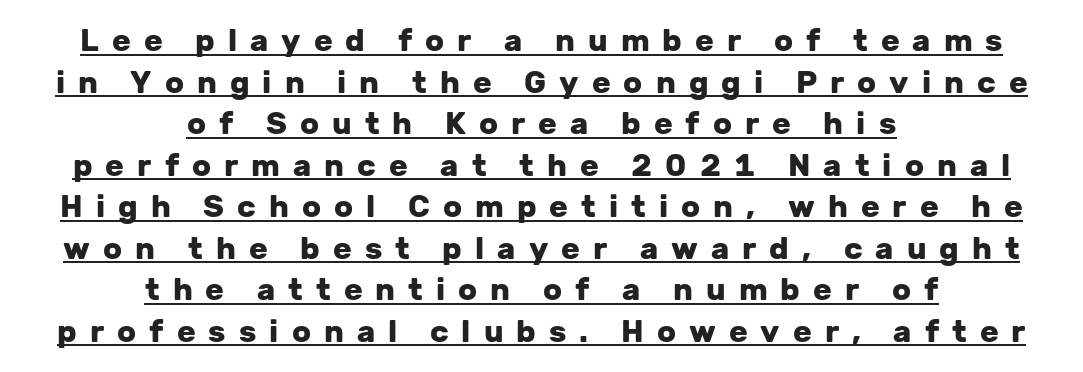
A rule runs beneath these lines of type. Compared with an ordinary text face, these strokes are far heavier — a full bold. Here the designer chose a conventional face with non-uniform glyph widths. Spacing between characters has been opened up far beyond the box default. The rows are spaced the way most documents space them.
